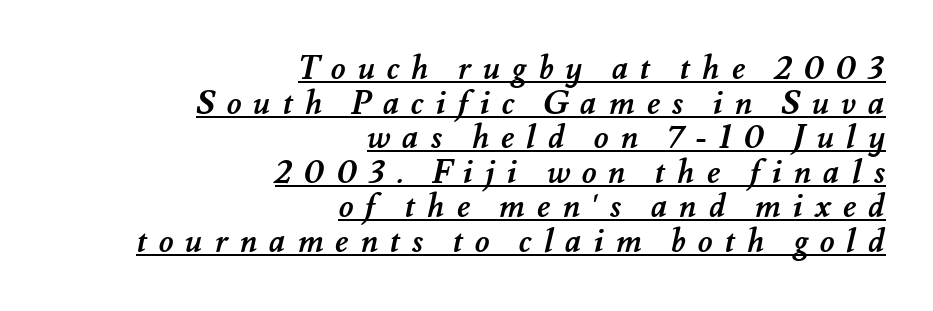
{"bold": "yes", "weight": "semibold", "width": "normal", "stroke_contrast": "medium", "x_height": "small", "monospaced": "no", "underline": "yes", "align": "right", "line_spacing": "tight", "line_spacing_ratio": 1.08, "letter_spacing": "wide", "letter_spacing_em": 0.37, "glyph_px": 32}
